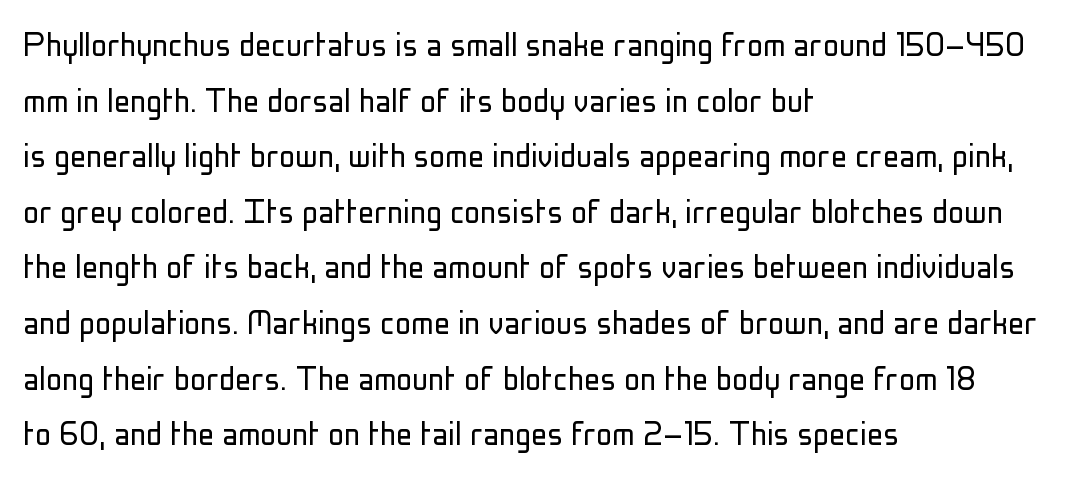
{"serif": "no", "italic": "no", "bold": "no", "weight": "light", "width": "condensed", "stroke_contrast": "low", "x_height": "medium", "monospaced": "no", "underline": "no", "align": "left", "line_spacing": "normal", "line_spacing_ratio": 1.39, "letter_spacing": "normal", "letter_spacing_em": 0.0, "glyph_px": 40}
